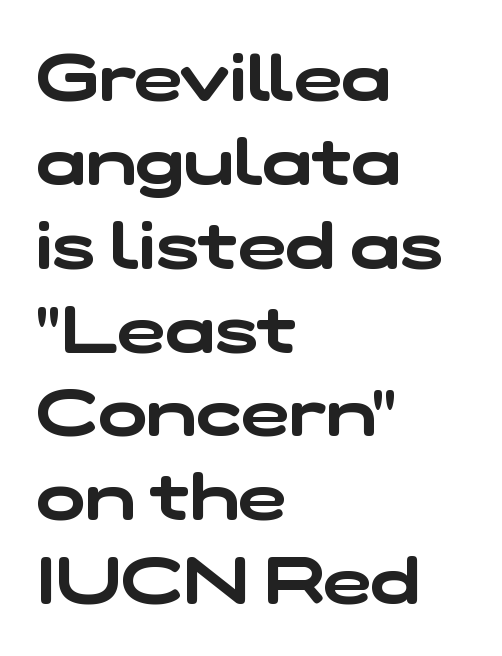
Q: Is the typeface a serif or a sans-serif typeface? A: Sans-serif.
Q: Is the text underlined? A: No.
Q: How is the paragraph aligned? A: Left-aligned.
Q: Is the spacing between letters normal or unusually wide? A: Normal.
Q: Is the spacing between lines tight, normal or loose? A: Normal.
Q: Width (condensed, normal, or wide)? A: Wide.
Q: Stroke contrast? A: Low.
Q: x-height? A: Medium.
Q: Monospaced? A: No.
